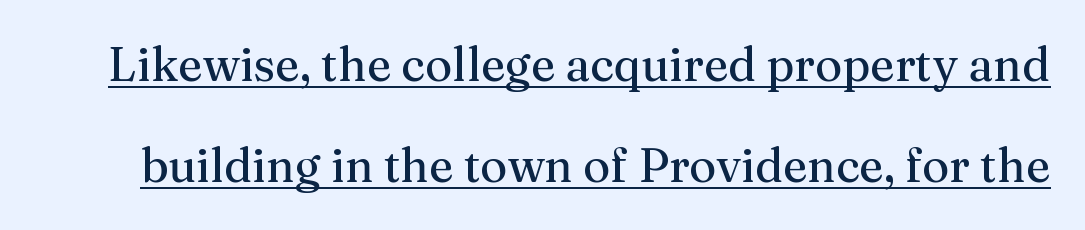
Q: Is the text bold? A: No.
Q: Is the text italic (slanted)? A: No, it is upright.
Q: Is the typeface a serif or a sans-serif typeface? A: Serif.
Q: Is the text underlined? A: Yes.
Q: Is the spacing between letters normal or unusually wide? A: Normal.
Q: Is the spacing between lines tight, normal or loose? A: Loose.
Q: Width (condensed, normal, or wide)? A: Normal.
Q: Stroke contrast? A: Medium.
Q: x-height? A: Medium.
Q: Monospaced? A: No.
